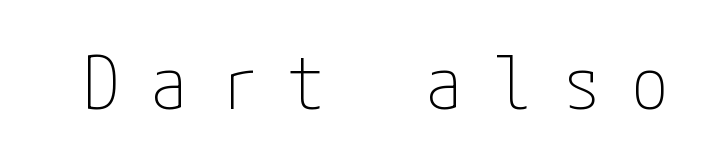
Q: Is the text bold? A: No.
Q: Is the text italic (slanted)? A: No, it is upright.
Q: Is the typeface a serif or a sans-serif typeface? A: Sans-serif.
Q: Is the text underlined? A: No.
Q: Is the spacing between letters normal or unusually wide? A: Unusually wide.
Q: Width (condensed, normal, or wide)? A: Condensed.
Q: Stroke contrast? A: Low.
Q: x-height? A: Medium.
